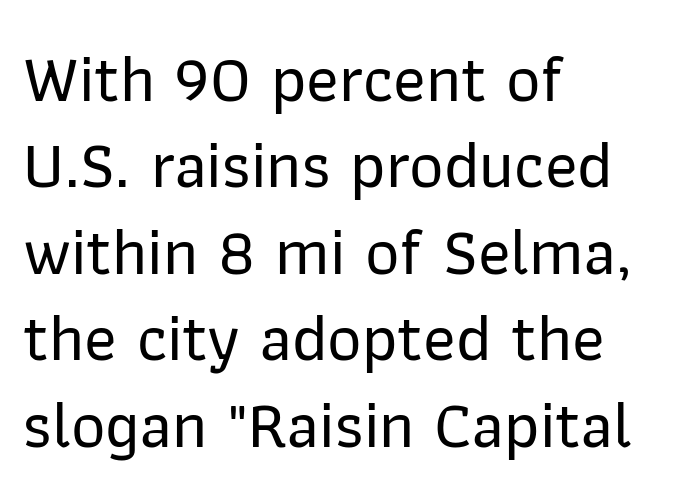
Q: Is the text italic (slanted)? A: No, it is upright.
Q: Is the typeface a serif or a sans-serif typeface? A: Sans-serif.
Q: Is the text underlined? A: No.
Q: How is the paragraph aligned? A: Left-aligned.
Q: Is the spacing between letters normal or unusually wide? A: Normal.
Q: Is the spacing between lines tight, normal or loose? A: Normal.
Q: Width (condensed, normal, or wide)? A: Normal.
Q: Stroke contrast? A: Low.
Q: x-height? A: Medium.
Q: Monospaced? A: No.
